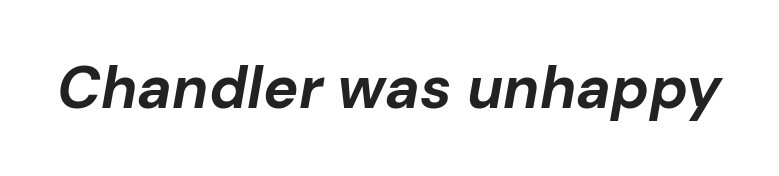
Every character sits at an angle, as italics do. Stroke thickness is high; the sample reads as a true bold. Descenders hang freely into open space. Inter-character spacing is left at the font's built-in metrics.
